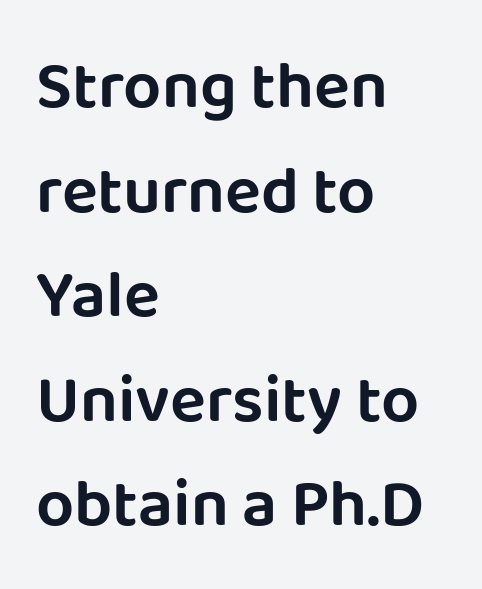
Varying glyph widths throughout — classic text-font behaviour. Vertical strokes here are truly vertical. Look at the bottom of the vertical strokes: they stop flat, with no serifs. Look at the tracking — it's just the regular setting, nothing added. Does the leading feel generous? No, just average. Type without underlining.
